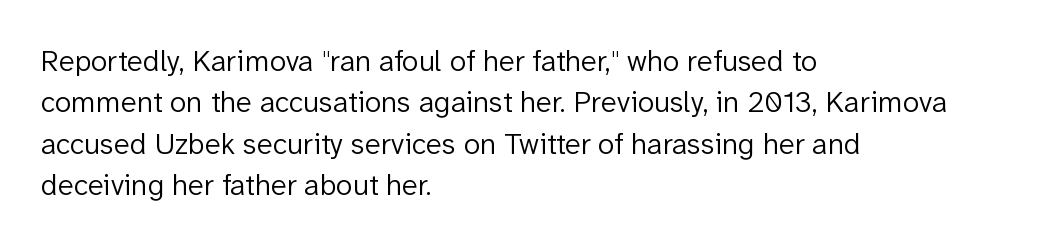
Q: Is the text bold? A: No.
Q: Is the text italic (slanted)? A: No, it is upright.
Q: Is the typeface a serif or a sans-serif typeface? A: Sans-serif.
Q: Is the text underlined? A: No.
Q: How is the paragraph aligned? A: Left-aligned.
Q: Is the spacing between letters normal or unusually wide? A: Normal.
Q: Is the spacing between lines tight, normal or loose? A: Normal.
Q: Width (condensed, normal, or wide)? A: Normal.
Q: Stroke contrast? A: Low.
Q: x-height? A: Medium.
Q: Monospaced? A: No.
